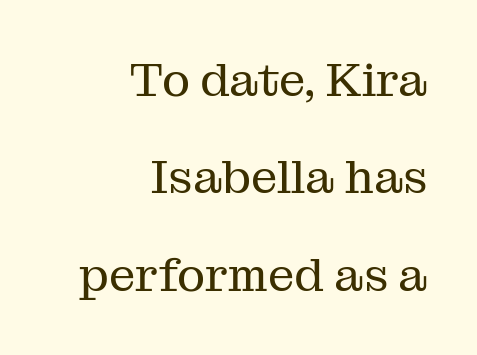
{"serif": "yes", "italic": "no", "bold": "no", "weight": "regular", "width": "normal", "stroke_contrast": "medium", "x_height": "medium", "monospaced": "no", "underline": "no", "align": "right", "line_spacing": "loose", "line_spacing_ratio": 2.07, "letter_spacing": "normal", "letter_spacing_em": 0.0, "glyph_px": 47}
